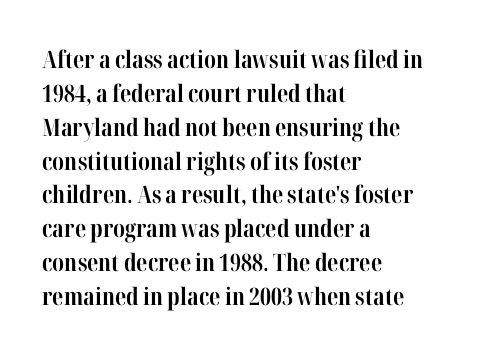
The image shows 24 px bold type, upright; set left-aligned, normal line spacing (1.41x), normal letter spacing, not underlined.
